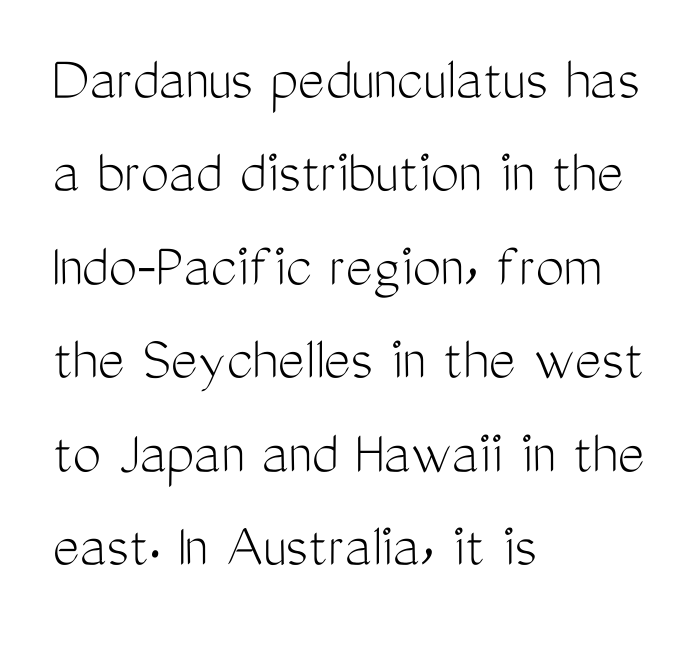
{"serif": "no", "italic": "no", "bold": "no", "weight": "light", "width": "condensed", "stroke_contrast": "medium", "x_height": "medium", "monospaced": "no", "underline": "no", "align": "left", "line_spacing": "normal", "line_spacing_ratio": 1.46, "letter_spacing": "normal", "letter_spacing_em": 0.0, "glyph_px": 64}
